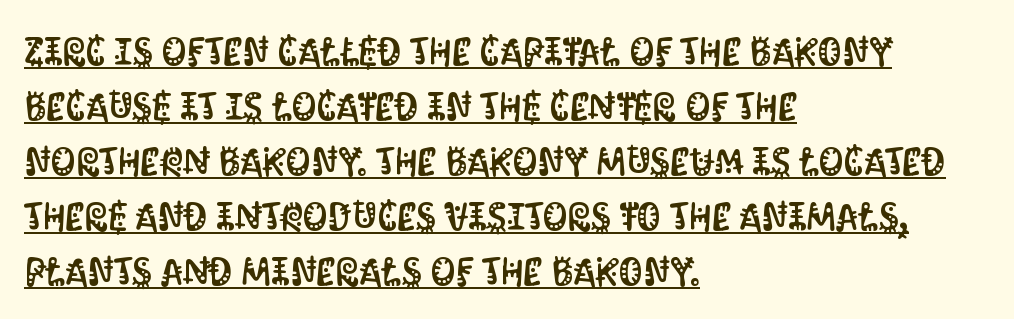
A typesetter would call this proportional, since set widths differ per character. The paragraph shown leans on its left margin. Short note: letters normally spaced. Underline: present. Stroke terminals: plain, sans-serif. Tall strokes in this sample are plumb rather than angled.
